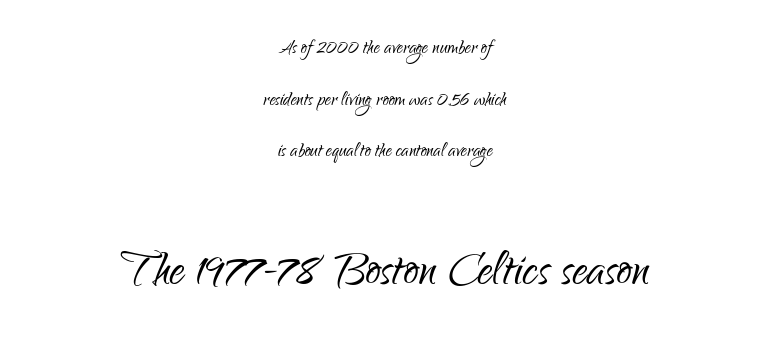
Between these two stacked blocks, the lower one wins on size. This rendering leaves character spacing at its baseline value. Each letter's strokes conclude bluntly, with no projecting serifs. Letters have the restrained weight of plain body copy at most.
